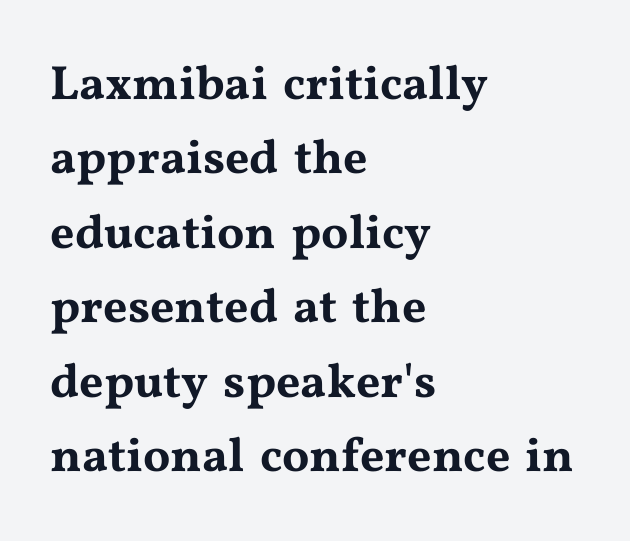
Underlining? Definitely not there. Looks like regular typesetting: each glyph gets only the width it needs. Students, observe: this is what conventionally led text looks like. One-word summary of the alignment: left. The type is set solid horizontally, with unmodified tracking.
